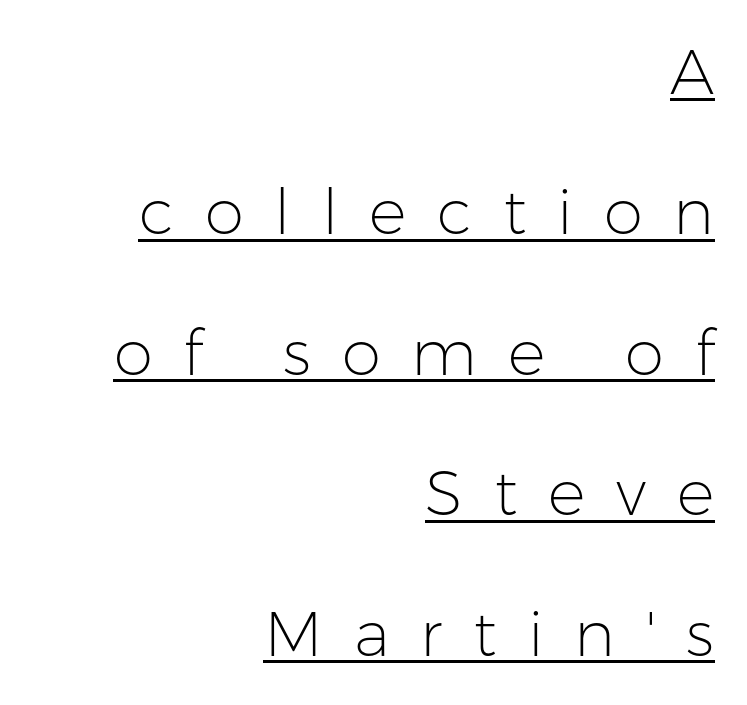
The image shows 63 px light sans-serif type, upright; set right-aligned, loose line spacing (2.23x), unusually wide letter spacing (+0.49 em), underlined; low stroke contrast and a medium x-height.
